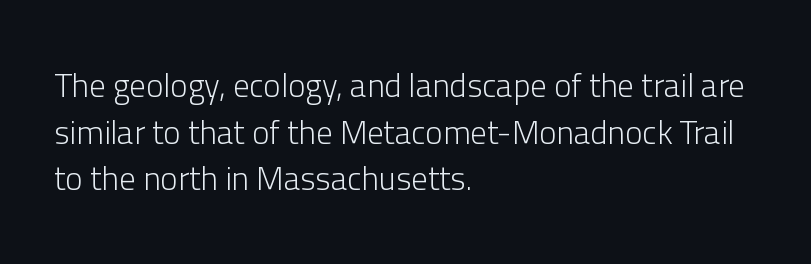
{"serif": "no", "italic": "no", "bold": "no", "weight": "light", "width": "normal", "stroke_contrast": "low", "x_height": "medium", "monospaced": "no", "underline": "no", "align": "left", "line_spacing": "normal", "line_spacing_ratio": 1.41, "letter_spacing": "normal", "letter_spacing_em": 0.0, "glyph_px": 33}
